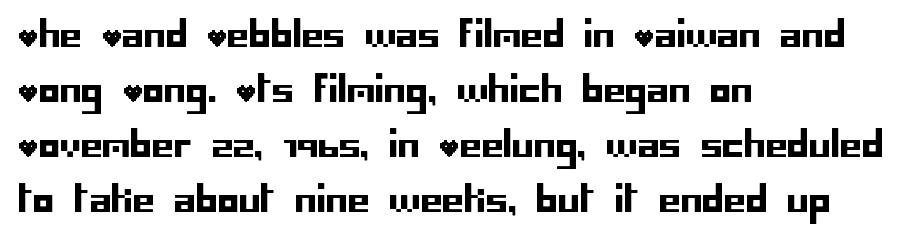
Q: Is the text italic (slanted)? A: No, it is upright.
Q: Is the typeface a serif or a sans-serif typeface? A: Sans-serif.
Q: Is the text underlined? A: No.
Q: How is the paragraph aligned? A: Left-aligned.
Q: Is the spacing between letters normal or unusually wide? A: Normal.
Q: Is the spacing between lines tight, normal or loose? A: Normal.
Q: Width (condensed, normal, or wide)? A: Normal.
Q: Stroke contrast? A: Low.
Q: x-height? A: Large.
